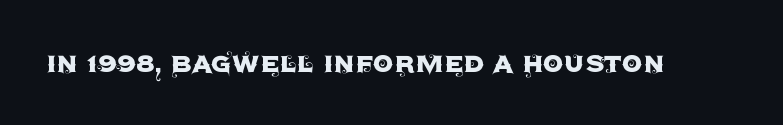
Q: Is the text italic (slanted)? A: No, it is upright.
Q: Is the typeface a serif or a sans-serif typeface? A: Sans-serif.
Q: Is the text underlined? A: No.
Q: Is the spacing between letters normal or unusually wide? A: Normal.
Q: Width (condensed, normal, or wide)? A: Normal.
Q: x-height? A: Large.
Q: Monospaced? A: No.
